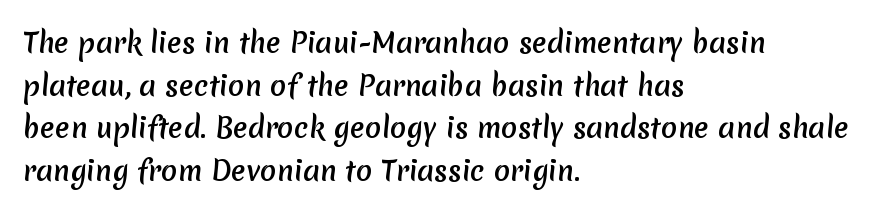
The rendering uses a moderate line-height, typical for paragraphs. Caption: standard tracking, unaltered. Check the space under the baseline: it is left empty. These lines are set flush left with a ragged right edge.
